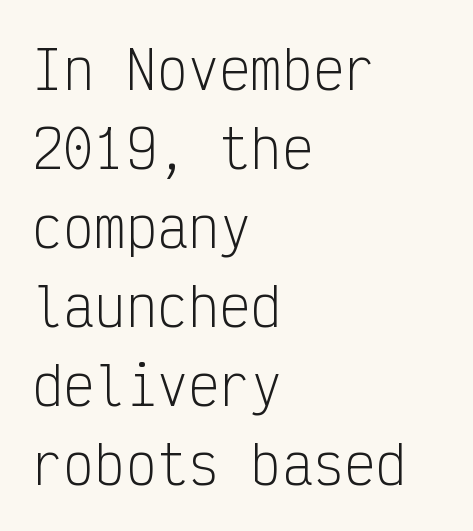
Tall strokes in this sample are plumb rather than angled. Nobody drew a line under any word here. The line-height multiplier appears to be the usual default. The letters look calm and open, with moderate or lighter stems.
